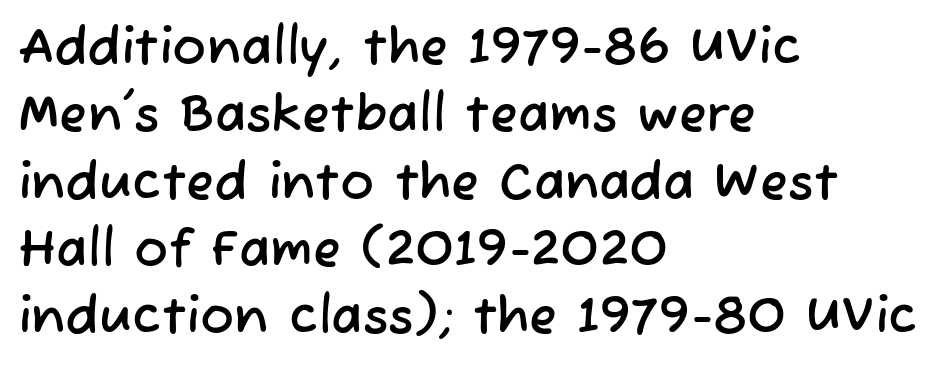
The image shows 51 px sans-serif type; set left-aligned, normal line spacing (1.32x), normal letter spacing, not underlined; low stroke contrast and a medium x-height.
